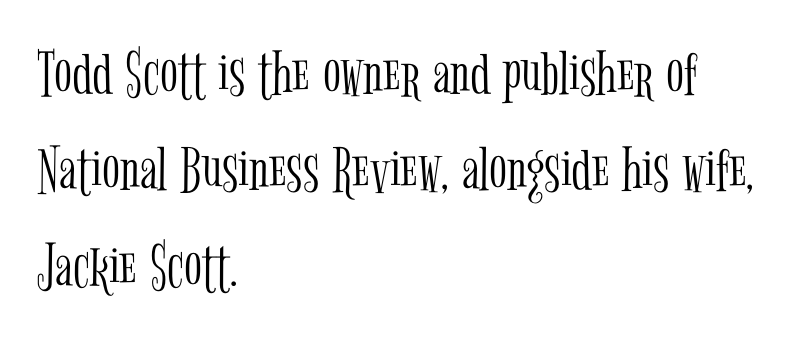
Q: Is the text bold? A: No.
Q: Is the text italic (slanted)? A: No, it is upright.
Q: Is the typeface a serif or a sans-serif typeface? A: Serif.
Q: Is the text underlined? A: No.
Q: How is the paragraph aligned? A: Left-aligned.
Q: Is the spacing between letters normal or unusually wide? A: Normal.
Q: Is the spacing between lines tight, normal or loose? A: Normal.
Q: Width (condensed, normal, or wide)? A: Condensed.
Q: Stroke contrast? A: Low.
Q: x-height? A: Medium.
Q: Monospaced? A: No.
